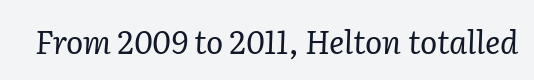
No extra ink here — the face is not bold. Proportional: the letters do not fall into vertical columns. The letters are slanted; this is an italic face. Examine the stroke ends and you'll spot serifs. No word sits above an underline. Characters follow at the spacing the type designer built in.
